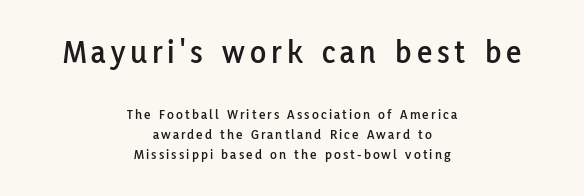
The image shows 33 px sans-serif type, upright; set centered, normal line spacing (1.43x), not underlined; the first (top) block is 2.36x larger; low stroke contrast and a medium x-height.
